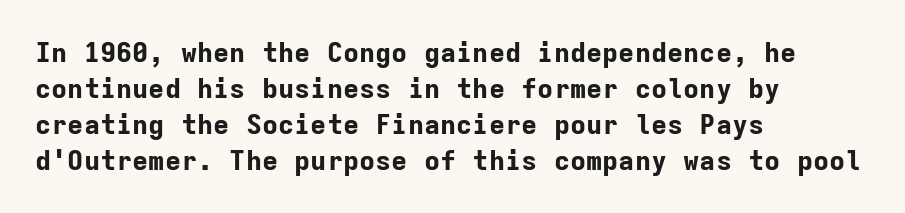
{"italic": "no", "bold": "yes", "underline": "no", "align": "left", "line_spacing": "normal", "line_spacing_ratio": 1.33, "letter_spacing": "normal", "letter_spacing_em": 0.0, "glyph_px": 27}
